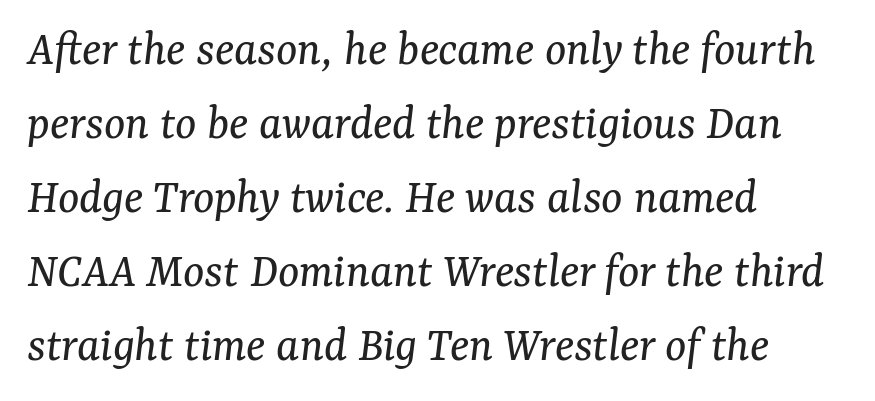
Q: Is the text bold? A: No.
Q: Is the text italic (slanted)? A: Yes, it leans right by about 7 degrees.
Q: Is the typeface a serif or a sans-serif typeface? A: Serif.
Q: Is the text underlined? A: No.
Q: How is the paragraph aligned? A: Left-aligned.
Q: Is the spacing between letters normal or unusually wide? A: Normal.
Q: Is the spacing between lines tight, normal or loose? A: Normal.
Q: Width (condensed, normal, or wide)? A: Normal.
Q: Stroke contrast? A: Medium.
Q: x-height? A: Medium.
Q: Monospaced? A: No.
